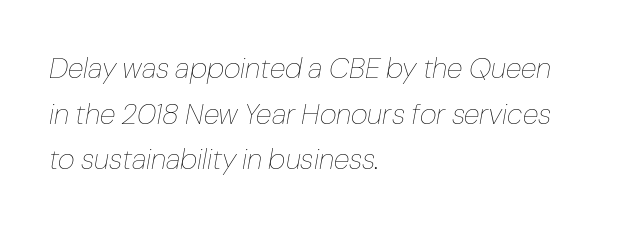
The passage shown is typed in a proportional face where columns would drift. The zone under the glyphs is completely vacant. Here the glyphs are tracked normally, forming tight word shapes. Does the lettering tilt? It does — this is italic. Quick note: interline space is typical.
